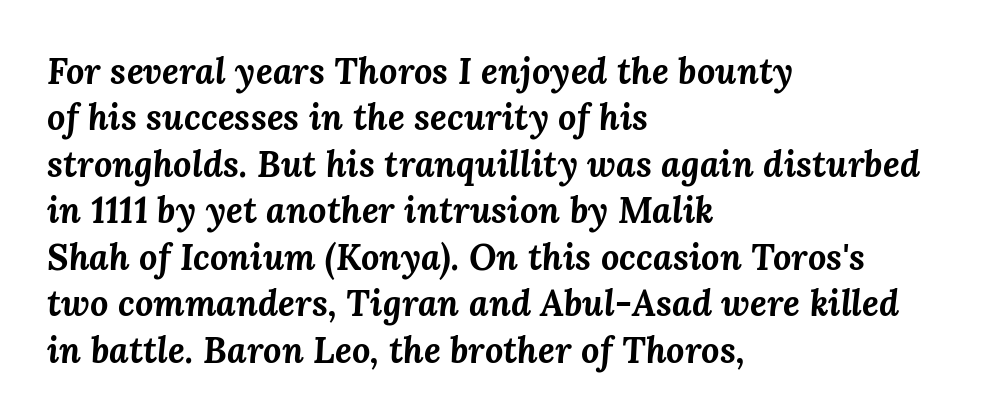
Q: Is the text bold? A: Yes.
Q: Is the text italic (slanted)? A: Yes, it leans right by about 3 degrees.
Q: Is the text underlined? A: No.
Q: How is the paragraph aligned? A: Left-aligned.
Q: Is the spacing between letters normal or unusually wide? A: Normal.
Q: Is the spacing between lines tight, normal or loose? A: Normal.
Q: Width (condensed, normal, or wide)? A: Normal.
Q: Stroke contrast? A: Medium.
Q: x-height? A: Medium.
Q: Monospaced? A: No.
